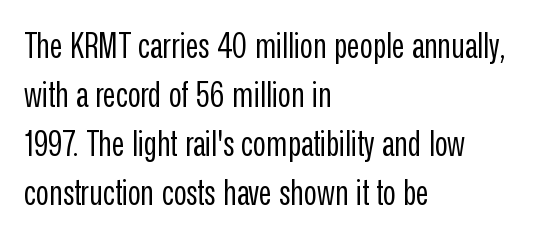
Line spacing here is normal. Upright lettering throughout. The strokes are not fattened; the text isn't bold. You can tell from the bare stems that sans-serif type was used.
